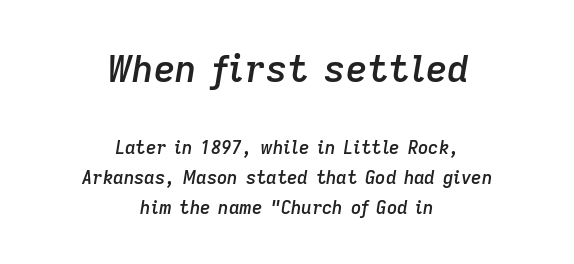
Q: Is the text bold? A: Semi-bold.
Q: Is the text italic (slanted)? A: Yes, it leans right by about 9 degrees.
Q: Is the text underlined? A: No.
Q: How is the paragraph aligned? A: Centered.
Q: Is the spacing between letters normal or unusually wide? A: Normal.
Q: Is the spacing between lines tight, normal or loose? A: Normal.
Q: Which block of text is set in a larger size, the first (top) or the second (bottom)? A: The first (top) one.
Q: Width (condensed, normal, or wide)? A: Normal.
Q: Stroke contrast? A: Low.
Q: x-height? A: Medium.
Q: Monospaced? A: No.
